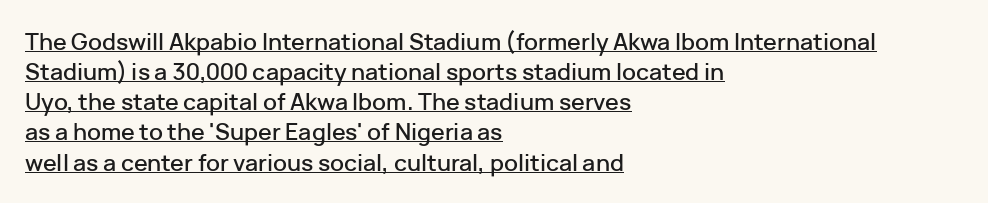
Q: Is the text italic (slanted)? A: No, it is upright.
Q: Is the text underlined? A: Yes.
Q: How is the paragraph aligned? A: Left-aligned.
Q: Is the spacing between letters normal or unusually wide? A: Normal.
Q: Is the spacing between lines tight, normal or loose? A: Normal.
